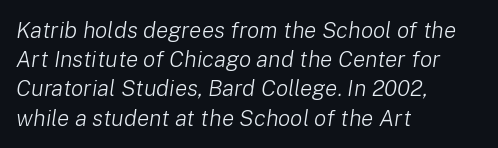
Q: Is the text bold? A: No.
Q: Is the text italic (slanted)? A: Yes, it leans right by about 8 degrees.
Q: Is the text underlined? A: No.
Q: How is the paragraph aligned? A: Left-aligned.
Q: Is the spacing between letters normal or unusually wide? A: Normal.
Q: Is the spacing between lines tight, normal or loose? A: Normal.
